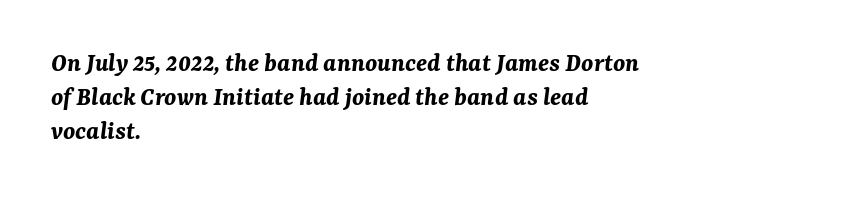
Just letters on the line, the space beneath them empty. Observe the ordinary spacing: letters are neighbours, not strangers. The text block is weighted toward the left margin, trailing off unevenly rightward. Characters are canted at an angle relative to the baseline's perpendicular. Strong, thick strokes mark this as bold type.
